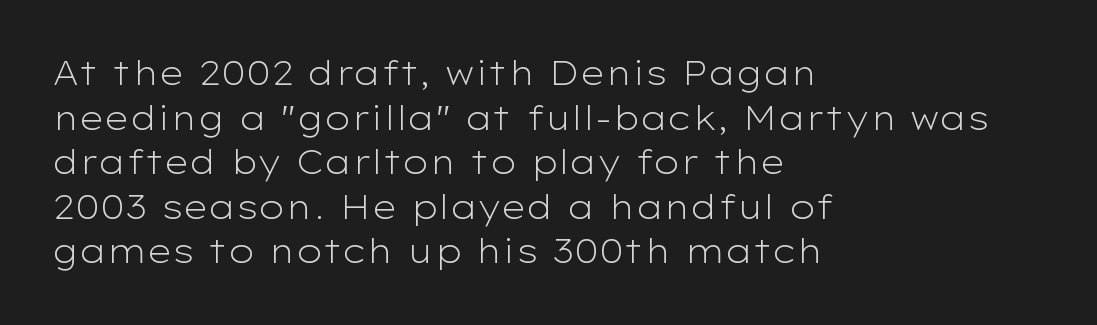
{"serif": "no", "italic": "no", "bold": "no", "weight": "light", "width": "wide", "stroke_contrast": "low", "x_height": "medium", "monospaced": "no", "underline": "no", "align": "left", "line_spacing": "normal", "line_spacing_ratio": 1.35, "letter_spacing": "normal", "letter_spacing_em": 0.0, "glyph_px": 33}
